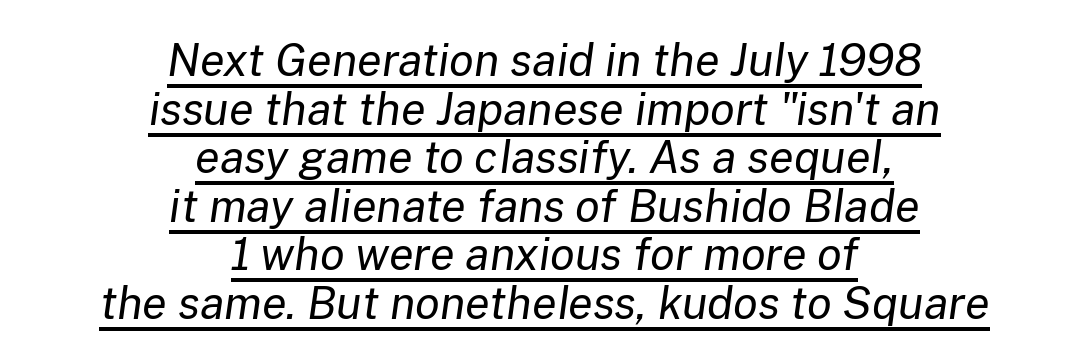
The image shows 45 px regular-weight type, italic (leaning right); set centered, tight line spacing (1.08x), normal letter spacing, underlined; low stroke contrast and a medium x-height.
